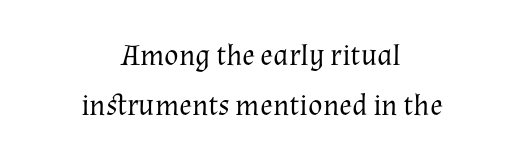
The image shows 30 px regular-weight serif type, upright; set centered, normal line spacing (1.66x), normal letter spacing, not underlined; medium stroke contrast and a medium x-height.
